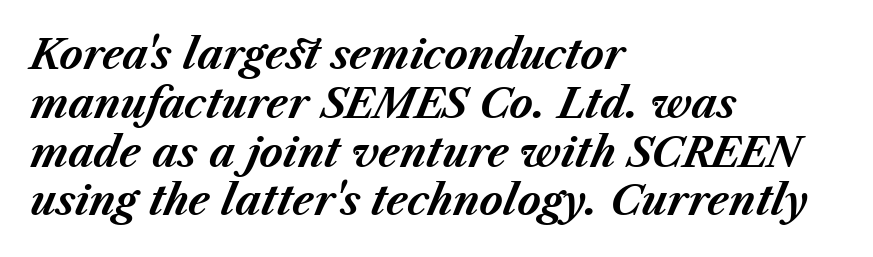
These lines are rendered in a variable-pitch font. These lines carry a lot of weight — the face is fully bold. Check under the words: just untouched page. The type is set solid horizontally, with unmodified tracking. Characters are canted at an angle relative to the baseline's perpendicular.
